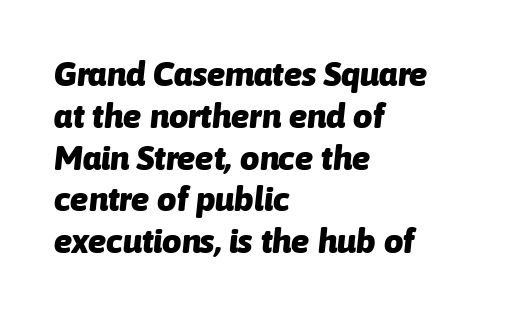
The image shows 34 px heavy type, italic (leaning right); set left-aligned, line spacing 1.23x, normal letter spacing, not underlined; low stroke contrast and a medium x-height.
